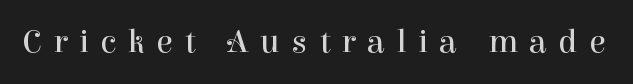
{"serif": "yes", "italic": "no", "bold": "no", "weight": "regular", "width": "normal", "stroke_contrast": "high", "x_height": "medium", "monospaced": "no", "underline": "no", "letter_spacing": "wide", "letter_spacing_em": 0.34, "glyph_px": 34}
